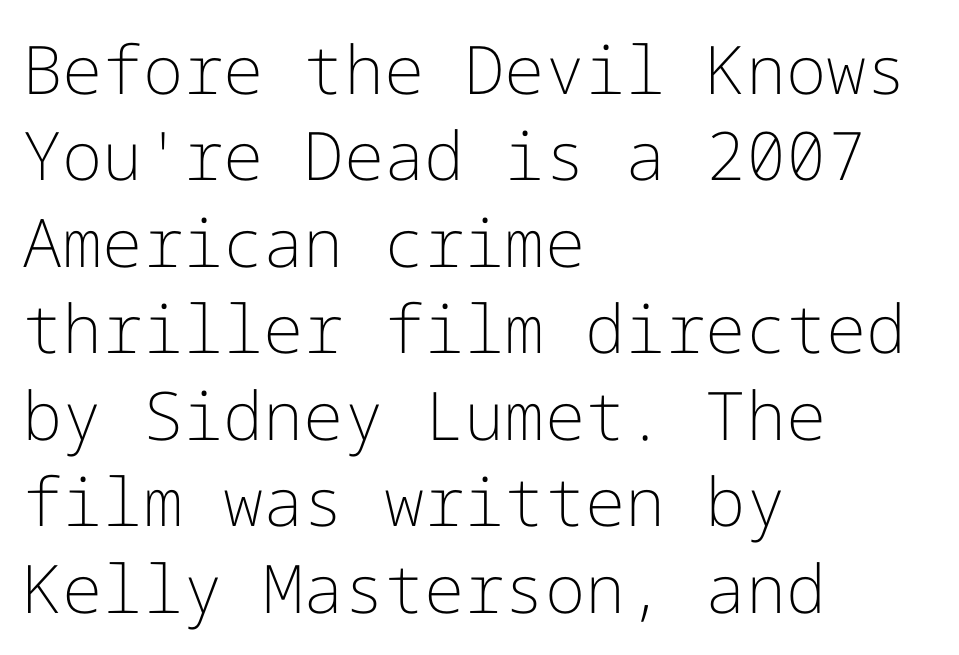
{"serif": "no", "italic": "no", "bold": "no", "weight": "light", "width": "normal", "stroke_contrast": "low", "x_height": "medium", "underline": "no", "align": "left", "line_spacing": "normal", "line_spacing_ratio": 1.29, "letter_spacing": "normal", "letter_spacing_em": 0.0, "glyph_px": 67}
